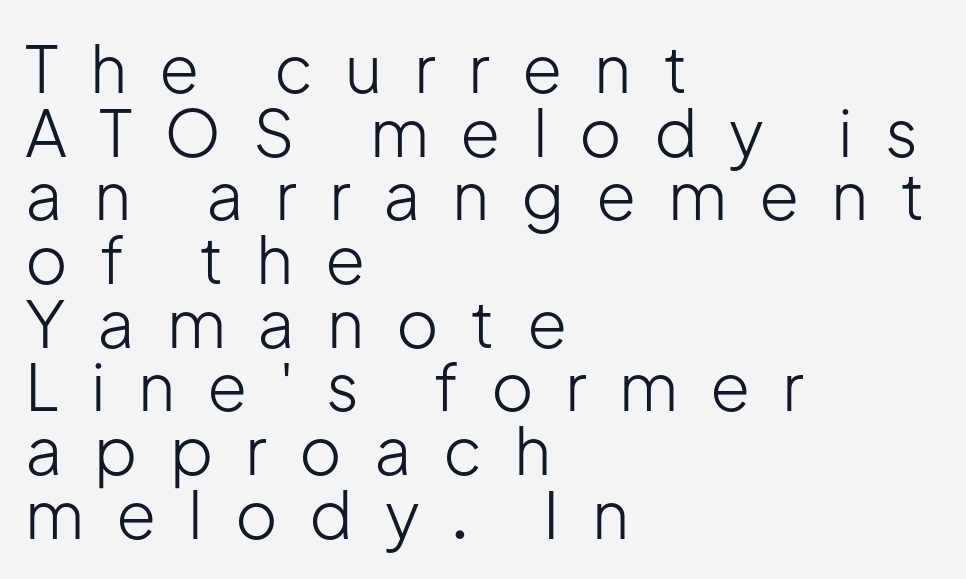
Q: Is the text bold? A: No.
Q: Is the text italic (slanted)? A: No, it is upright.
Q: Is the typeface a serif or a sans-serif typeface? A: Sans-serif.
Q: Is the text underlined? A: No.
Q: How is the paragraph aligned? A: Left-aligned.
Q: Is the spacing between letters normal or unusually wide? A: Unusually wide.
Q: Is the spacing between lines tight, normal or loose? A: Tight.
Q: Width (condensed, normal, or wide)? A: Normal.
Q: Stroke contrast? A: Low.
Q: x-height? A: Medium.
Q: Monospaced? A: No.
